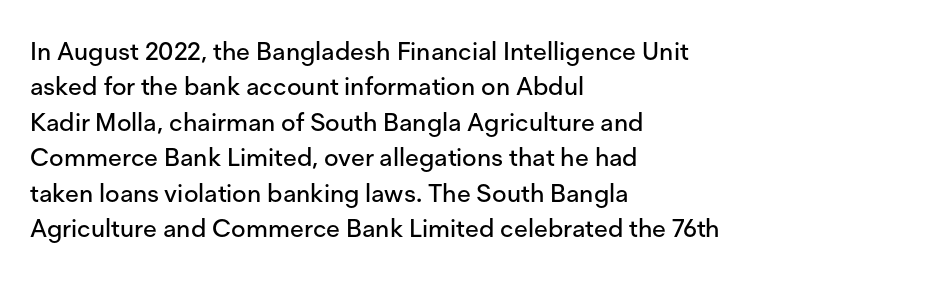
The line texture is even and compact thanks to regular tracking. Glance below the letters and you will spot only blank space. It's the straight-up-and-down kind of type. Each line starts at the same left margin while the right side varies. Reading down the column, the eye jumps a familiar distance to each next line.
